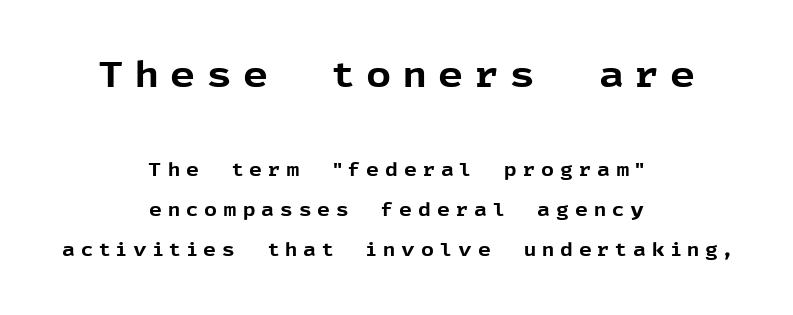
Q: Is the text bold? A: Yes.
Q: Is the text italic (slanted)? A: No, it is upright.
Q: Is the typeface a serif or a sans-serif typeface? A: Sans-serif.
Q: Is the text underlined? A: No.
Q: How is the paragraph aligned? A: Centered.
Q: Is the spacing between letters normal or unusually wide? A: Unusually wide.
Q: Is the spacing between lines tight, normal or loose? A: Loose.
Q: Which block of text is set in a larger size, the first (top) or the second (bottom)? A: The first (top) one.
Q: Width (condensed, normal, or wide)? A: Normal.
Q: x-height? A: Medium.
Q: Monospaced? A: No.
